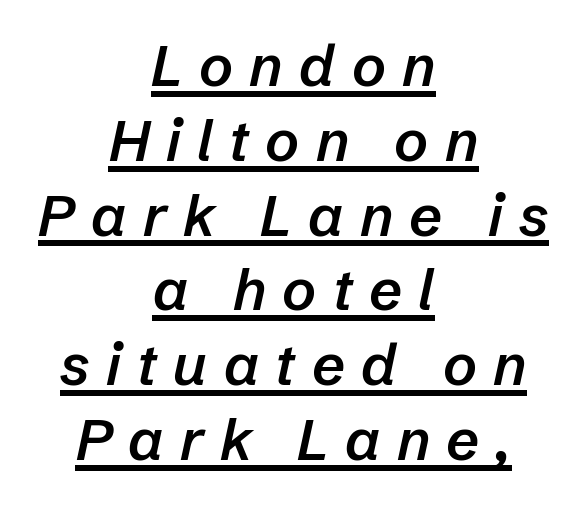
These lines carry some extra weight — a demibold, not a full bold. The line-height multiplier appears to be the usual default. Does extra space separate the letters? Yes, quite a lot of it. Underlining? Definitely there. Teacher's note: observe the equal gaps on both sides — that is centered alignment.
